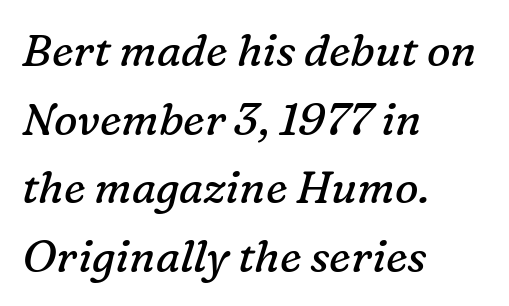
{"serif": "yes", "italic": "yes", "lean": "right", "slant_degrees": 16, "bold": "no", "weight": "regular", "width": "normal", "stroke_contrast": "low", "x_height": "medium", "monospaced": "no", "underline": "no", "align": "left", "line_spacing": "normal", "line_spacing_ratio": 1.56, "letter_spacing": "normal", "letter_spacing_em": 0.0, "glyph_px": 44}
